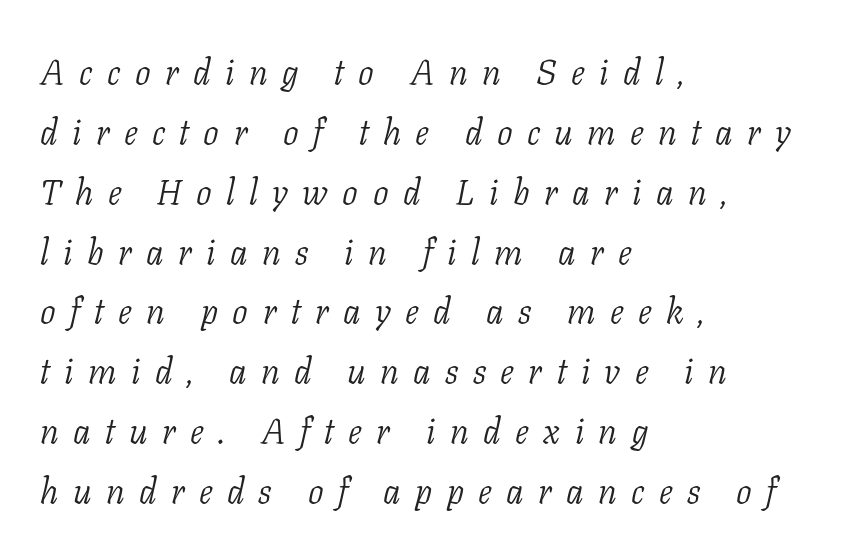
Emphasis-style slanted type is in use. Do the characters align in a grid? No, the font is proportional. This rendering features lettering with no underline. Letterform terminals end in serifs throughout the passage. Stroke thickness stays within the range of a standard reading face or lighter.
